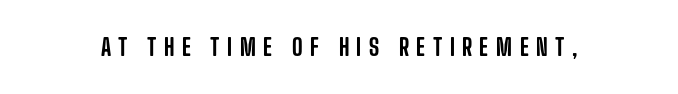
The image shows 23 px text type, upright; set unusually wide letter spacing (+0.32 em), not underlined.
